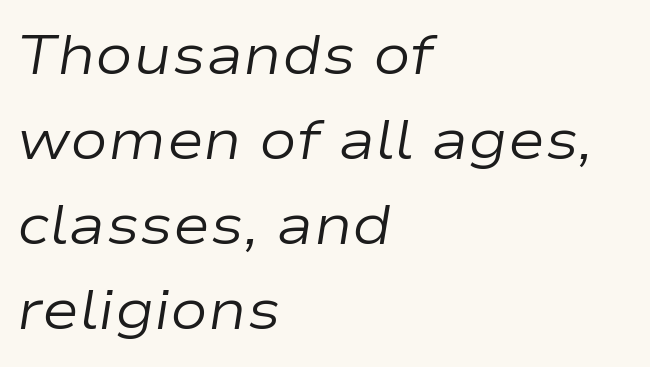
{"italic": "yes", "lean": "right", "slant_degrees": 9, "bold": "no", "weight": "regular", "width": "wide", "stroke_contrast": "low", "x_height": "medium", "monospaced": "no", "underline": "no", "align": "left", "line_spacing": "normal", "line_spacing_ratio": 1.52, "letter_spacing": "normal", "letter_spacing_em": 0.0, "glyph_px": 56}
